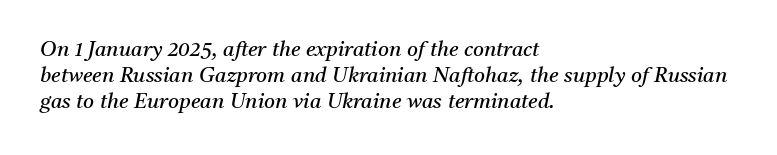
The glyphs are unaccompanied by any horizontal stroke below them. Left-aligned paragraph, ragged on the right. Weight: not bold — regular or lighter. You could call the tracking neutral — neither tight nor loose. It's the slanting kind of type.
